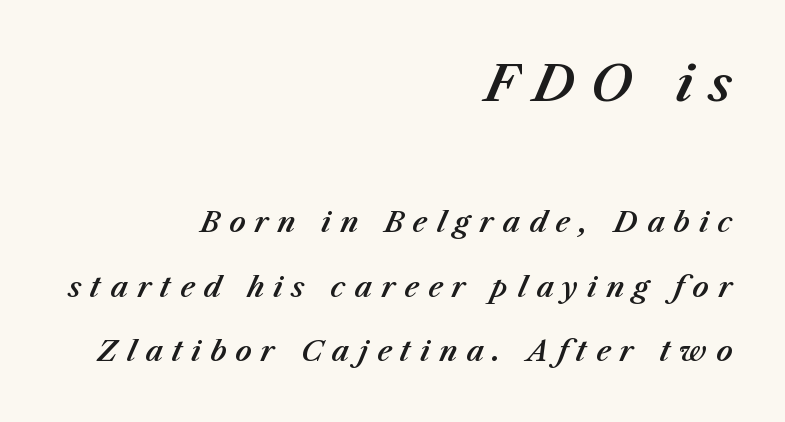
Q: Is the text italic (slanted)? A: Yes, it leans right by about 23 degrees.
Q: Is the text underlined? A: No.
Q: How is the paragraph aligned? A: Right-aligned.
Q: Is the spacing between letters normal or unusually wide? A: Unusually wide.
Q: Is the spacing between lines tight, normal or loose? A: Loose.
Q: Which block of text is set in a larger size, the first (top) or the second (bottom)? A: The first (top) one.
Q: Width (condensed, normal, or wide)? A: Normal.
Q: Stroke contrast? A: Medium.
Q: x-height? A: Medium.
Q: Monospaced? A: No.
